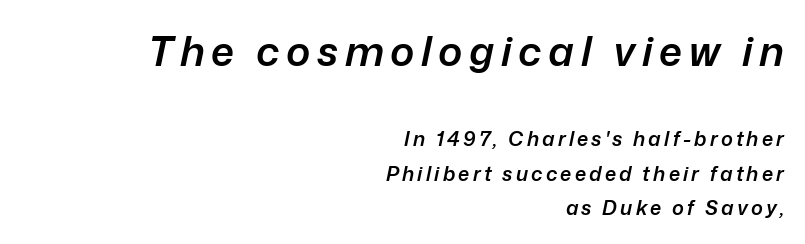
The image shows 41 px semibold type, italic (leaning right); set right-aligned, line spacing 1.72x, not underlined; the first (top) block is 2.05x larger; low stroke contrast and a medium x-height.
